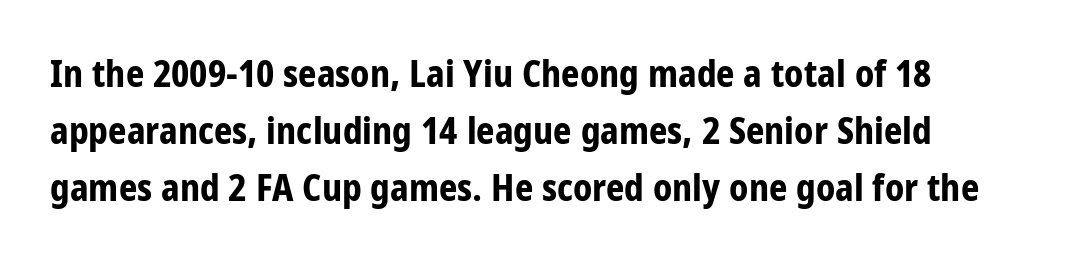
Q: Is the text bold? A: Yes.
Q: Is the text italic (slanted)? A: No, it is upright.
Q: Is the typeface a serif or a sans-serif typeface? A: Sans-serif.
Q: Is the text underlined? A: No.
Q: How is the paragraph aligned? A: Left-aligned.
Q: Is the spacing between letters normal or unusually wide? A: Normal.
Q: Is the spacing between lines tight, normal or loose? A: Normal.
Q: Width (condensed, normal, or wide)? A: Condensed.
Q: Stroke contrast? A: Low.
Q: x-height? A: Large.
Q: Monospaced? A: No.
